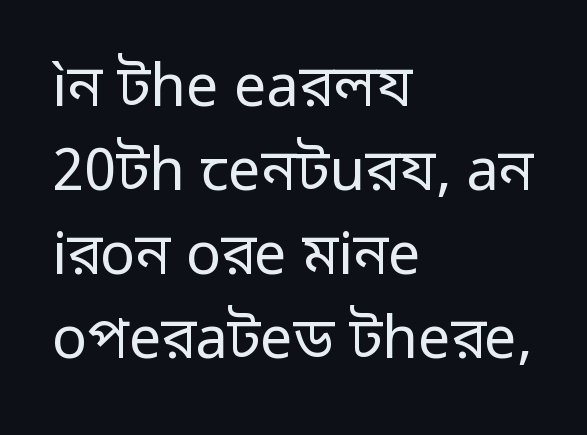
Q: Is the text bold? A: No.
Q: Is the text italic (slanted)? A: No, it is upright.
Q: Is the typeface a serif or a sans-serif typeface? A: Sans-serif.
Q: Is the text underlined? A: No.
Q: How is the paragraph aligned? A: Left-aligned.
Q: Is the spacing between letters normal or unusually wide? A: Normal.
Q: Is the spacing between lines tight, normal or loose? A: Normal.
Q: Width (condensed, normal, or wide)? A: Normal.
Q: Stroke contrast? A: Low.
Q: x-height? A: Medium.
Q: Monospaced? A: No.
